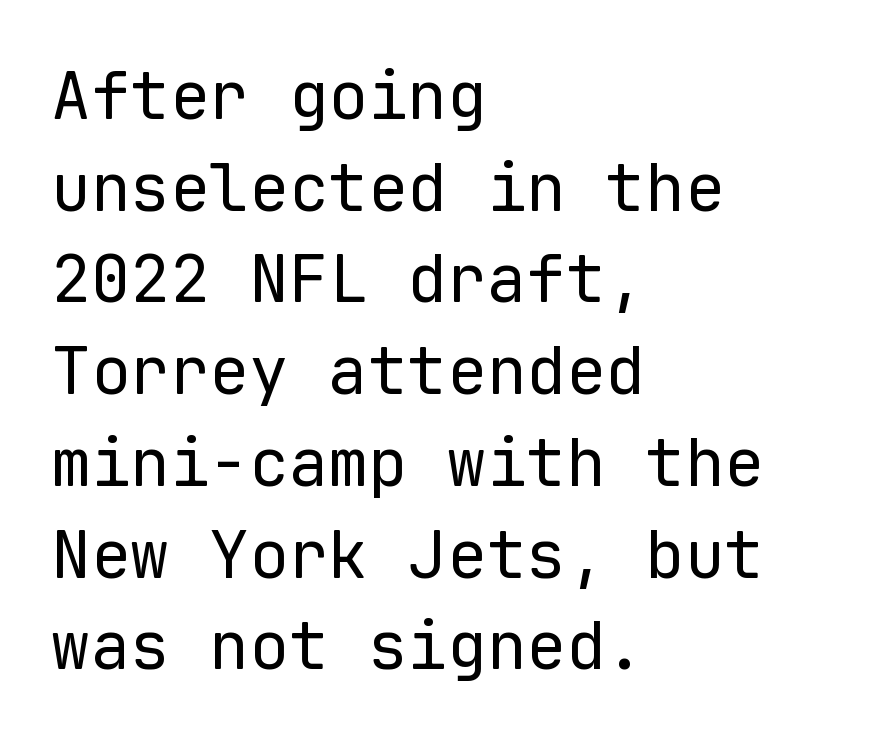
Q: Is the text bold? A: No.
Q: Is the text italic (slanted)? A: No, it is upright.
Q: Is the typeface a serif or a sans-serif typeface? A: Sans-serif.
Q: Is the text underlined? A: No.
Q: How is the paragraph aligned? A: Left-aligned.
Q: Is the spacing between letters normal or unusually wide? A: Normal.
Q: Is the spacing between lines tight, normal or loose? A: Normal.
Q: Width (condensed, normal, or wide)? A: Normal.
Q: Stroke contrast? A: Low.
Q: x-height? A: Medium.
Q: Monospaced? A: Yes.
